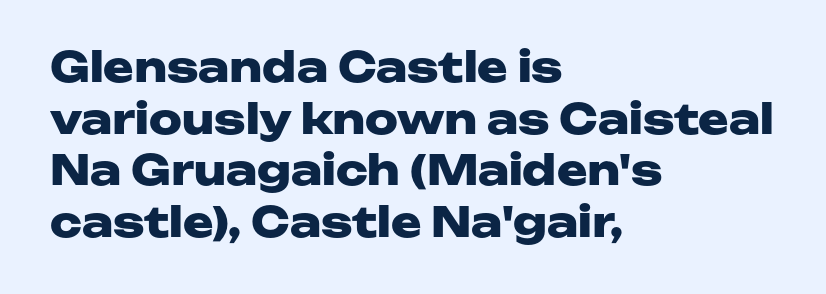
The letters carry no serifs — their stems end cleanly without finishing strokes. Varying glyph widths throughout — classic text-font behaviour. All the whitespace from short lines collects on the right. Chunky letters — that's bold for sure. Nothing unusual about the tracking: characters are spaced as the font intends. Anything drawn beneath the words? Only blank space.
